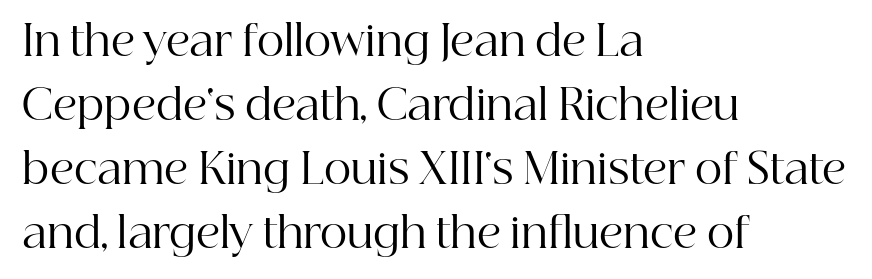
The rag falls on the right side of this text block. Weight: in the light-to-regular range. Does extra space separate the letters? No, they use regular spacing. Vertical spacing — default. The words here are not underlined.
